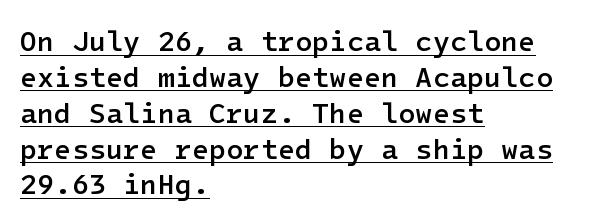
The image shows 28 px semibold sans-serif type, upright; set left-aligned, normal line spacing (1.28x), normal letter spacing, underlined; low stroke contrast and a medium x-height.
